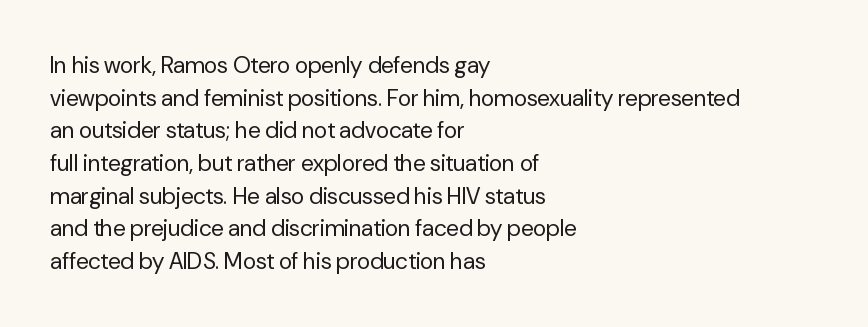
{"italic": "no", "bold": "no", "underline": "no", "align": "left", "line_spacing": "normal", "line_spacing_ratio": 1.42, "letter_spacing": "normal", "letter_spacing_em": 0.0, "glyph_px": 23}
